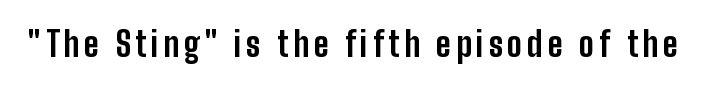
{"serif": "no", "italic": "no", "bold": "yes", "weight": "bold", "width": "condensed", "stroke_contrast": "low", "x_height": "medium", "monospaced": "no", "underline": "no", "glyph_px": 34}
